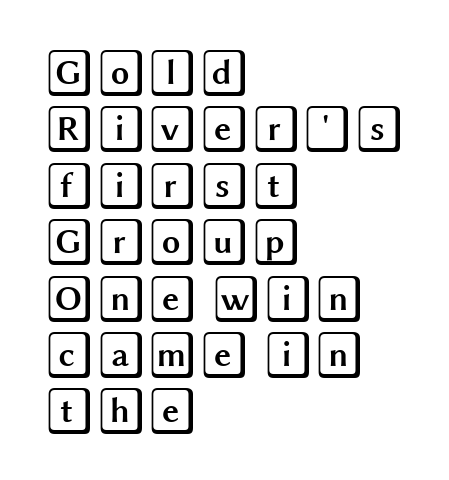
{"italic": "no", "width": "wide", "x_height": "large", "underline": "no", "align": "left", "line_spacing_ratio": 1.2, "letter_spacing": "normal", "letter_spacing_em": 0.0, "glyph_px": 47}
